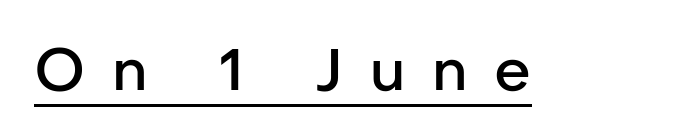
Words appear elongated and porous because spacing is wide. The letters advance in unequal steps, a hallmark of proportional type. The glyphs in this specimen are sans serif. A fair bit of extra ink — the face is semibold, not bold. A typesetter would mark this as roman, not italic.
